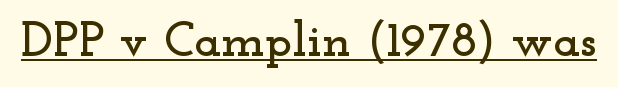
Q: Is the text italic (slanted)? A: No, it is upright.
Q: Is the typeface a serif or a sans-serif typeface? A: Serif.
Q: Is the text underlined? A: Yes.
Q: Is the spacing between letters normal or unusually wide? A: Normal.
Q: Width (condensed, normal, or wide)? A: Wide.
Q: Stroke contrast? A: Low.
Q: x-height? A: Small.
Q: Monospaced? A: No.
